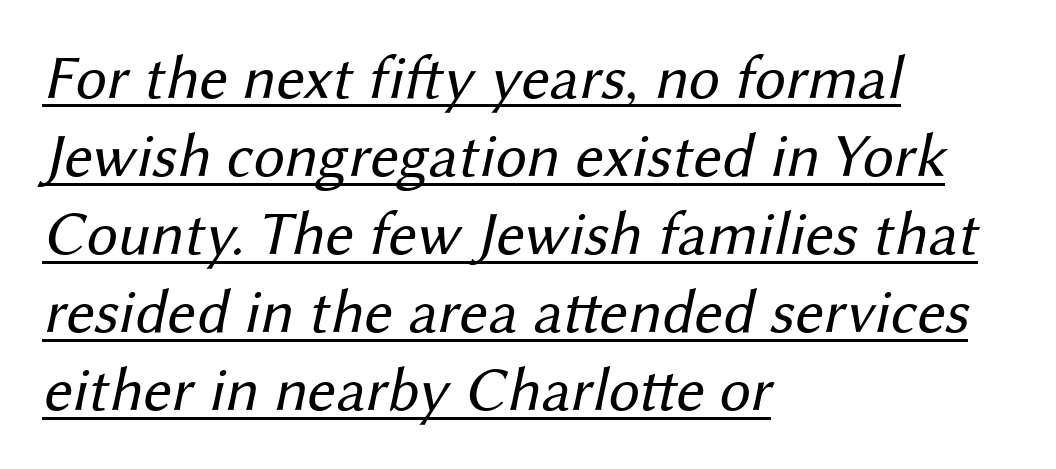
Q: Is the text bold? A: No.
Q: Is the typeface a serif or a sans-serif typeface? A: Sans-serif.
Q: Is the text underlined? A: Yes.
Q: How is the paragraph aligned? A: Left-aligned.
Q: Is the spacing between letters normal or unusually wide? A: Normal.
Q: Is the spacing between lines tight, normal or loose? A: Normal.
Q: Width (condensed, normal, or wide)? A: Normal.
Q: Stroke contrast? A: Medium.
Q: x-height? A: Medium.
Q: Monospaced? A: No.
